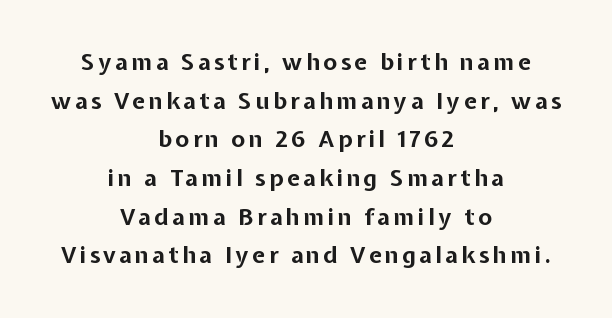
The image shows 23 px bold type, upright; set centered, normal line spacing (1.68x), not underlined.
